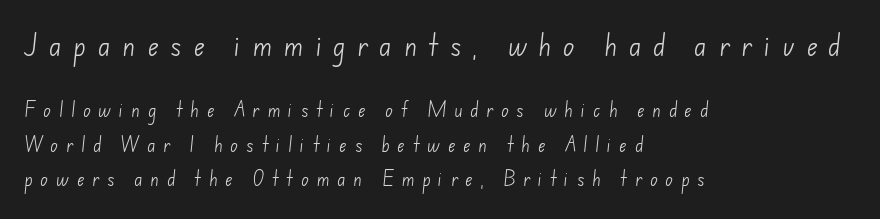
Short note: letters widely spaced. These lines stack with their left ends in a neat column. This rendering features lettering with no underline. The more generous point size was reserved for the upper chunk. This block would shrink considerably if given ordinary leading; it's expanded now. The weight would be labelled regular, book, light, or lighter still.
